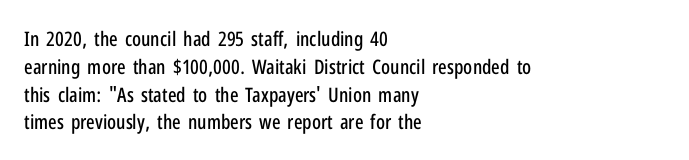
{"italic": "no", "underline": "no", "align": "left", "line_spacing": "normal", "line_spacing_ratio": 1.39, "letter_spacing": "normal", "letter_spacing_em": 0.0, "glyph_px": 20}
